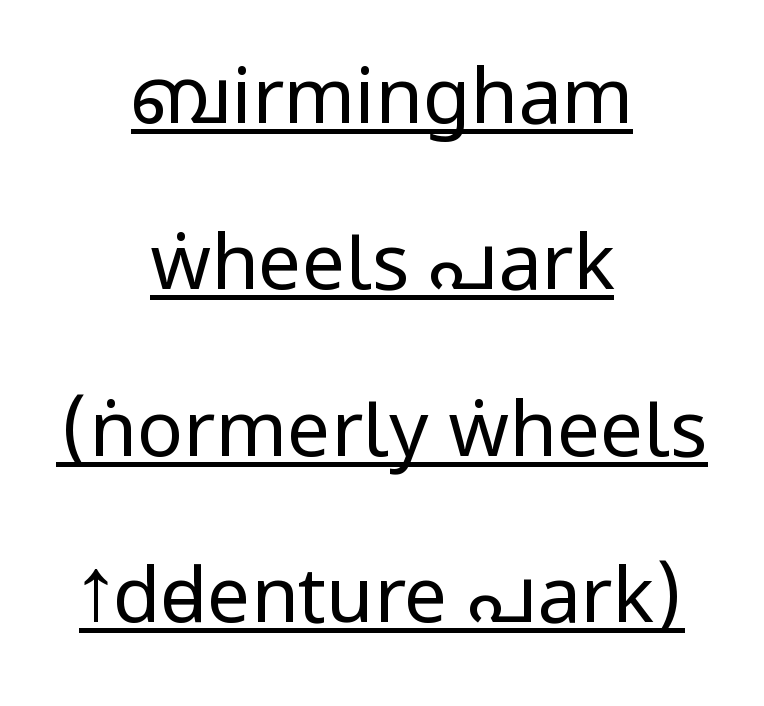
Q: Is the text bold? A: No.
Q: Is the text italic (slanted)? A: No, it is upright.
Q: Is the typeface a serif or a sans-serif typeface? A: Sans-serif.
Q: Is the text underlined? A: Yes.
Q: How is the paragraph aligned? A: Centered.
Q: Is the spacing between letters normal or unusually wide? A: Normal.
Q: Is the spacing between lines tight, normal or loose? A: Loose.
Q: Width (condensed, normal, or wide)? A: Condensed.
Q: Stroke contrast? A: Low.
Q: x-height? A: Large.
Q: Monospaced? A: No.
